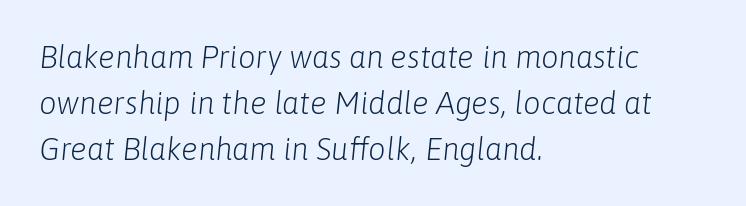
Q: Is the text bold? A: No.
Q: Is the text italic (slanted)? A: Yes, it leans right by about 6 degrees.
Q: Is the text underlined? A: No.
Q: How is the paragraph aligned? A: Left-aligned.
Q: Is the spacing between letters normal or unusually wide? A: Normal.
Q: Is the spacing between lines tight, normal or loose? A: Normal.
Q: Width (condensed, normal, or wide)? A: Normal.
Q: Stroke contrast? A: Low.
Q: x-height? A: Medium.
Q: Monospaced? A: No.
